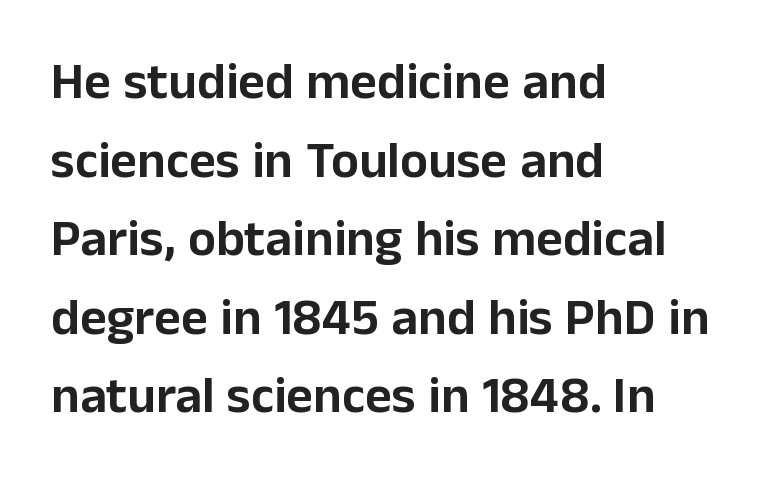
Q: Is the text italic (slanted)? A: No, it is upright.
Q: Is the typeface a serif or a sans-serif typeface? A: Sans-serif.
Q: Is the text underlined? A: No.
Q: How is the paragraph aligned? A: Left-aligned.
Q: Is the spacing between letters normal or unusually wide? A: Normal.
Q: Is the spacing between lines tight, normal or loose? A: Normal.
Q: Width (condensed, normal, or wide)? A: Normal.
Q: Stroke contrast? A: Low.
Q: x-height? A: Medium.
Q: Monospaced? A: No.
